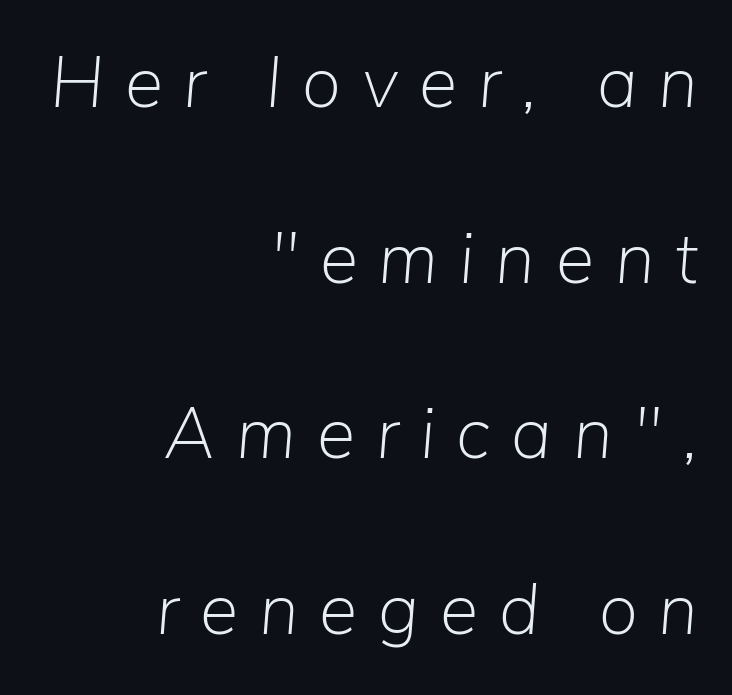
Q: Is the text bold? A: No.
Q: Is the text italic (slanted)? A: Yes, it leans right by about 5 degrees.
Q: Is the text underlined? A: No.
Q: How is the paragraph aligned? A: Right-aligned.
Q: Is the spacing between letters normal or unusually wide? A: Unusually wide.
Q: Is the spacing between lines tight, normal or loose? A: Loose.
Q: Width (condensed, normal, or wide)? A: Normal.
Q: Stroke contrast? A: Low.
Q: x-height? A: Medium.
Q: Monospaced? A: No.
